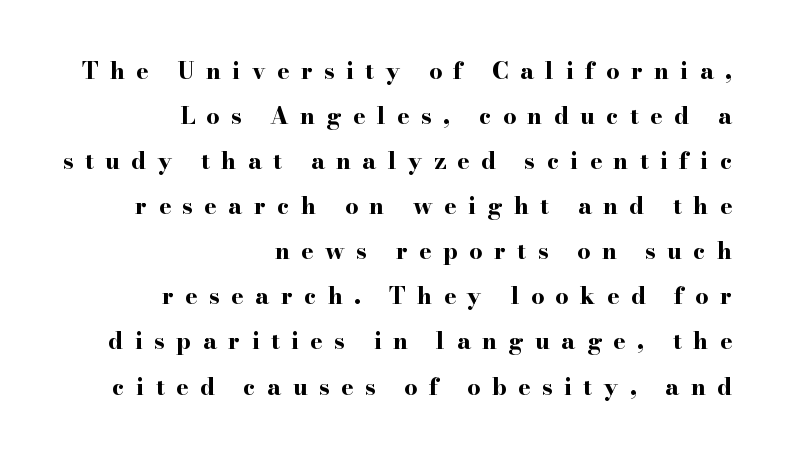
Q: Is the text bold? A: Yes.
Q: Is the text italic (slanted)? A: No, it is upright.
Q: Is the text underlined? A: No.
Q: How is the paragraph aligned? A: Right-aligned.
Q: Is the spacing between letters normal or unusually wide? A: Unusually wide.
Q: Is the spacing between lines tight, normal or loose? A: Loose.
